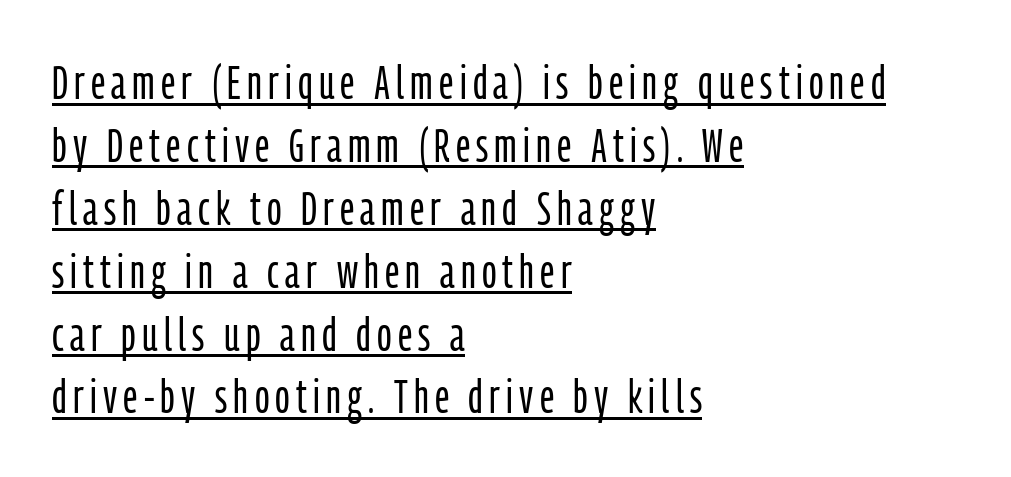
A typographer would call this underscored text. Note the varied advance widths — an 'i' is clearly narrower than an 'm'. Posture: straight, roman, zero tilt. This rendering uses left alignment, leaving the right contour irregular.
